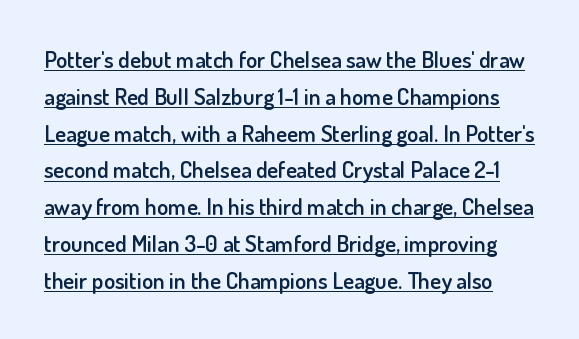
The image shows 23 px text type, upright; set normal line spacing (1.6x), normal letter spacing, underlined.
